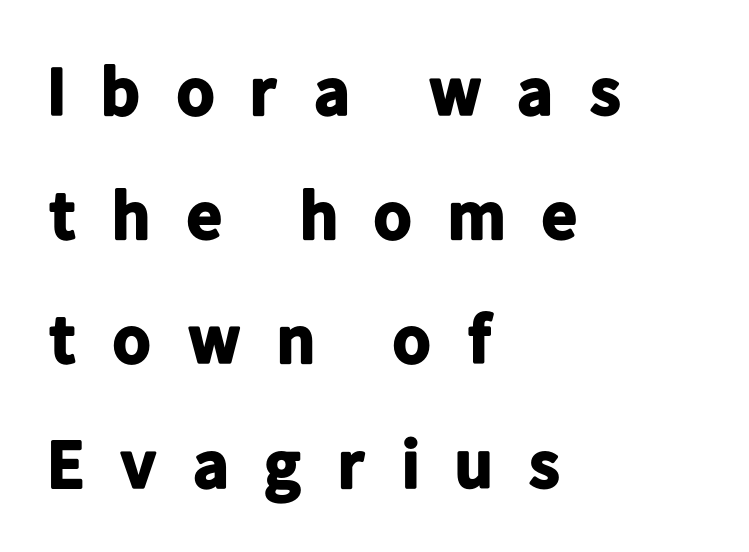
Q: Is the text bold? A: Yes.
Q: Is the text italic (slanted)? A: No, it is upright.
Q: Is the typeface a serif or a sans-serif typeface? A: Sans-serif.
Q: Is the text underlined? A: No.
Q: How is the paragraph aligned? A: Left-aligned.
Q: Is the spacing between letters normal or unusually wide? A: Unusually wide.
Q: Width (condensed, normal, or wide)? A: Normal.
Q: Stroke contrast? A: Low.
Q: x-height? A: Medium.
Q: Monospaced? A: No.
